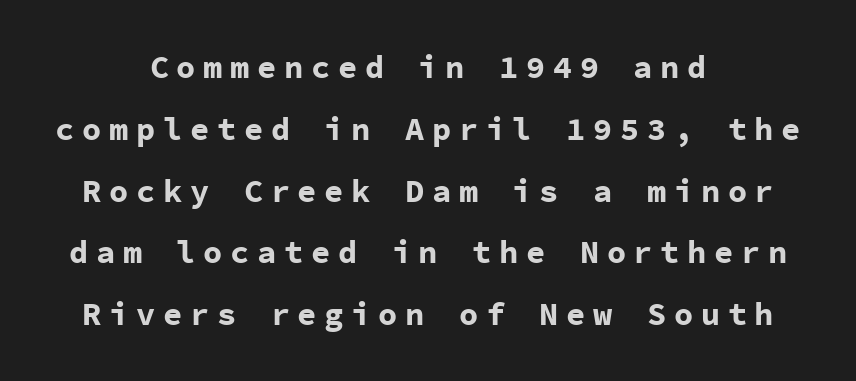
{"serif": "no", "italic": "no", "bold": "yes", "weight": "bold", "width": "normal", "stroke_contrast": "low", "x_height": "medium", "monospaced": "yes", "underline": "no", "align": "center", "line_spacing": "loose", "line_spacing_ratio": 1.93, "letter_spacing": "wide", "letter_spacing_em": 0.24, "glyph_px": 32}
